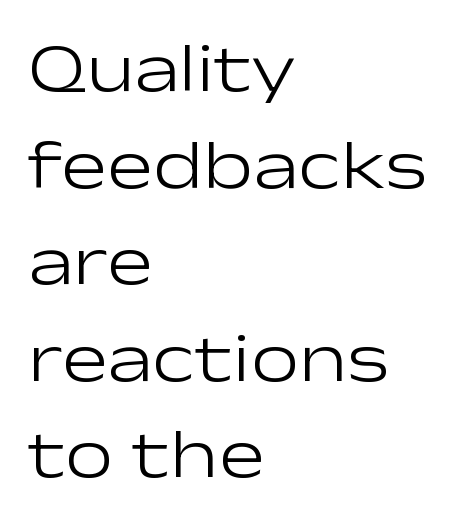
Clear beneath every line of the passage. Unbolded letterforms with no extra heft. Characters follow at the spacing the type designer built in. The rag falls on the right side of this text block. Regarding serifs, this sample does without them.
